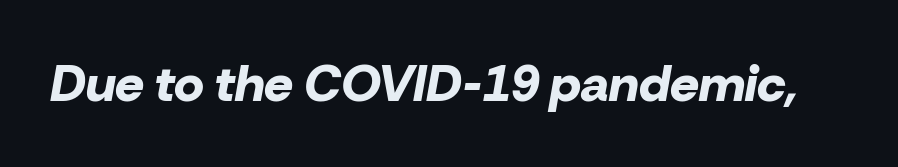
The image shows 51 px bold type, italic (leaning right); set normal letter spacing, not underlined; low stroke contrast and a medium x-height.
